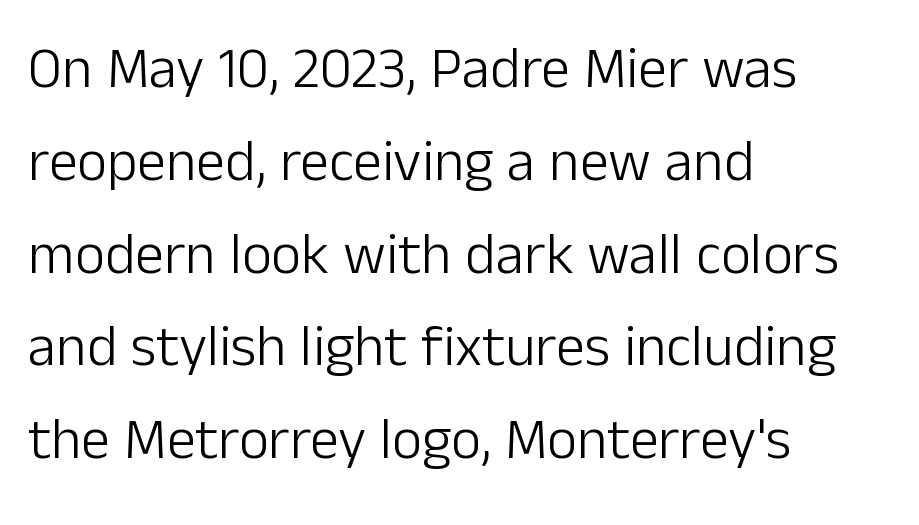
The image shows 58 px light sans-serif type, upright; set left-aligned, normal line spacing (1.6x), normal letter spacing, not underlined; low stroke contrast and a medium x-height.
